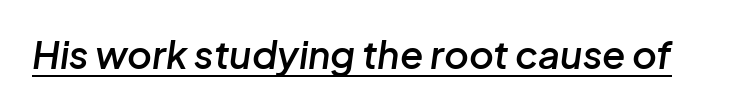
The image shows 38 px semibold type, italic (leaning right); set normal letter spacing, underlined; low stroke contrast and a medium x-height.
